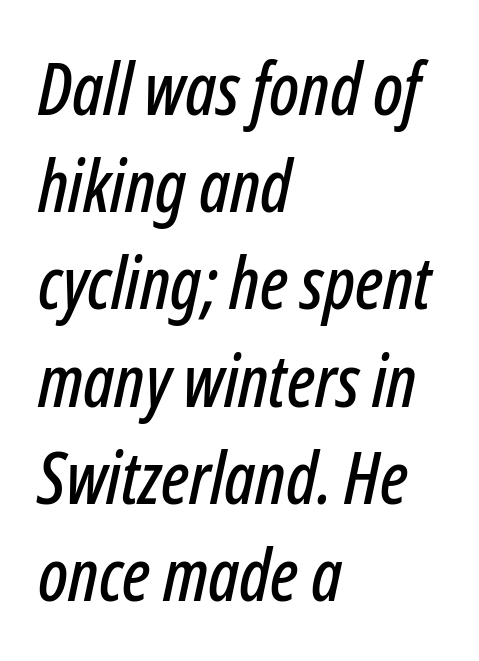
The tracking reads as untouched default to a designer's eye. Notice how the passage keeps a crisp vertical edge on the left only. The space between consecutive lines is moderate. A typesetter would mark this as italic. The specimen omits any rule beneath the text block's lines.
